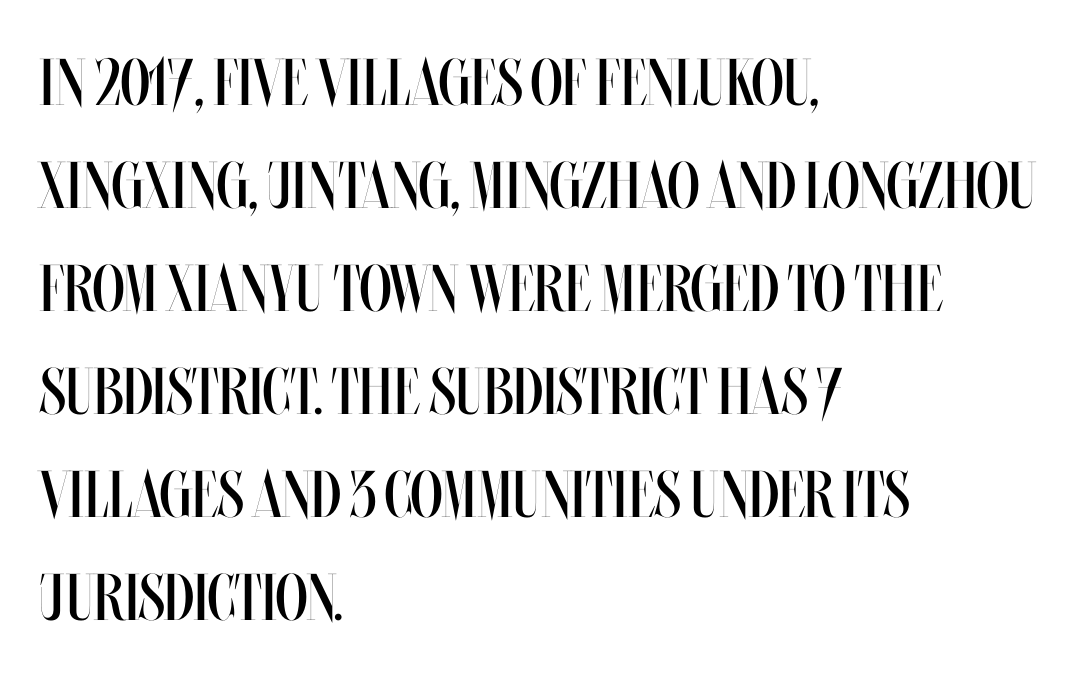
Whoever set this chose a conventional vertical rhythm. Compared with a centered layout, this one pins lines to the left instead. Letter spacing: default. The letters stand upright; this is a roman face.
